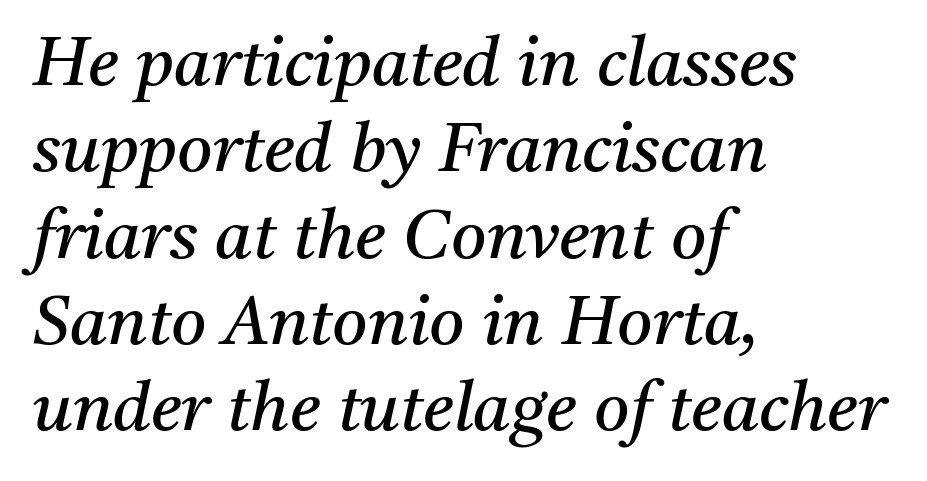
The image shows 68 px regular-weight serif type, italic (leaning right); set left-aligned, normal line spacing (1.27x), normal letter spacing, not underlined; medium stroke contrast and a medium x-height.
